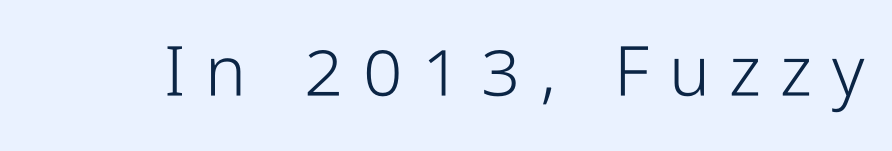
Q: Is the text bold? A: No.
Q: Is the text italic (slanted)? A: No, it is upright.
Q: Is the typeface a serif or a sans-serif typeface? A: Sans-serif.
Q: Is the text underlined? A: No.
Q: Is the spacing between letters normal or unusually wide? A: Unusually wide.
Q: Width (condensed, normal, or wide)? A: Condensed.
Q: Stroke contrast? A: Low.
Q: x-height? A: Medium.
Q: Monospaced? A: No.
